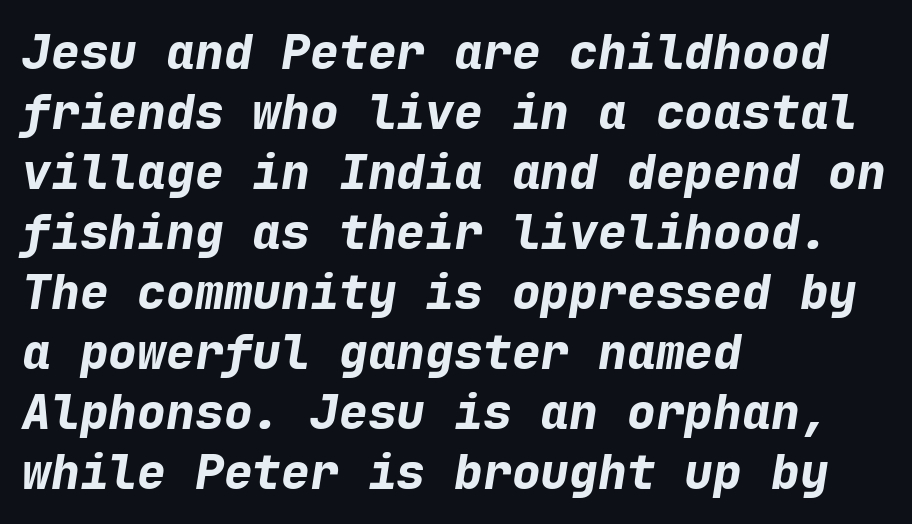
The face used here has a pronounced slope to its letters. Vertical spacing — default. The compositor pushed each line to the left boundary. The space beneath each line is pristine and unruled.
